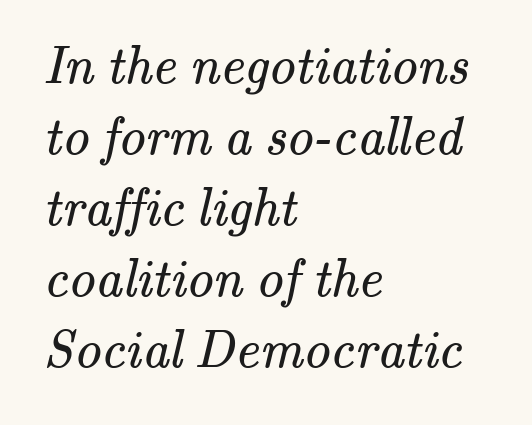
Q: Is the text bold? A: No.
Q: Is the typeface a serif or a sans-serif typeface? A: Serif.
Q: Is the text underlined? A: No.
Q: How is the paragraph aligned? A: Left-aligned.
Q: Is the spacing between letters normal or unusually wide? A: Normal.
Q: Is the spacing between lines tight, normal or loose? A: Normal.
Q: Width (condensed, normal, or wide)? A: Normal.
Q: Stroke contrast? A: Medium.
Q: x-height? A: Small.
Q: Monospaced? A: No.
